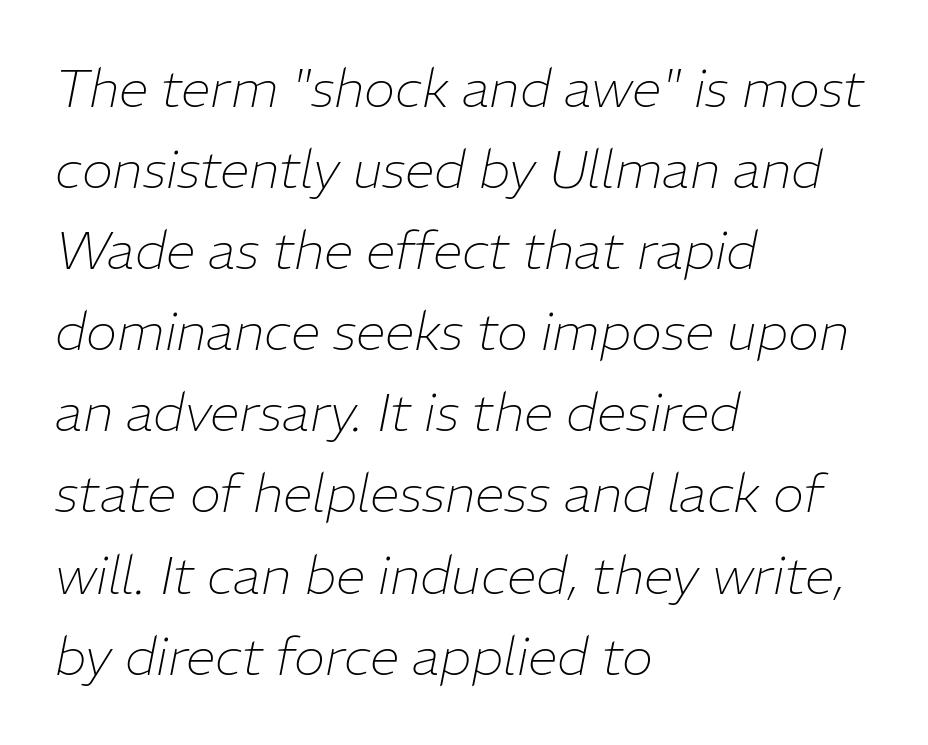
The glyphs are unaccompanied by any horizontal stroke below them. The text block is weighted toward the left margin, trailing off unevenly rightward. The line-height multiplier appears to be the usual default. The font's italic variant was chosen for this text.
